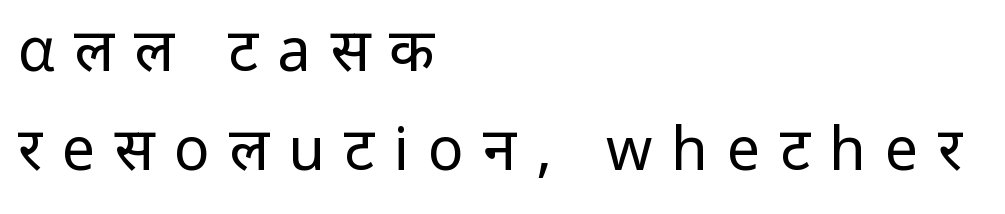
Every stem runs plumb, perpendicular to the baseline. The compositor pushed each line to the left boundary. The strokes carry an ordinary text weight at most. A normal amount of white space separates one row of letters from the next.
